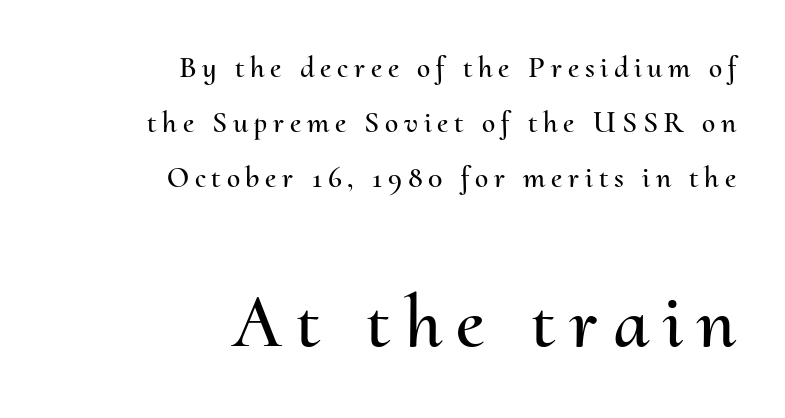
Q: Is the text italic (slanted)? A: No, it is upright.
Q: Is the text underlined? A: No.
Q: How is the paragraph aligned? A: Right-aligned.
Q: Which block of text is set in a larger size, the first (top) or the second (bottom)? A: The second (bottom) one.
Q: Width (condensed, normal, or wide)? A: Normal.
Q: Stroke contrast? A: Medium.
Q: x-height? A: Small.
Q: Monospaced? A: No.
